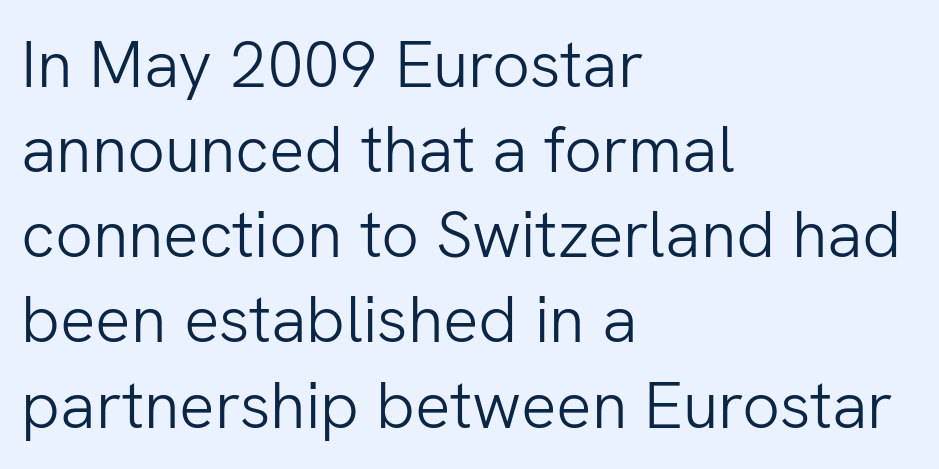
{"serif": "no", "italic": "no", "bold": "no", "weight": "light", "width": "normal", "stroke_contrast": "low", "x_height": "medium", "monospaced": "no", "underline": "no", "align": "left", "line_spacing": "normal", "line_spacing_ratio": 1.29, "letter_spacing": "normal", "letter_spacing_em": 0.0, "glyph_px": 66}
